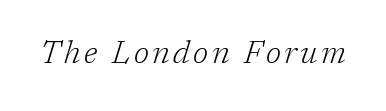
The image shows 32 px light serif type, italic (leaning right); set not underlined; low stroke contrast and a medium x-height.
